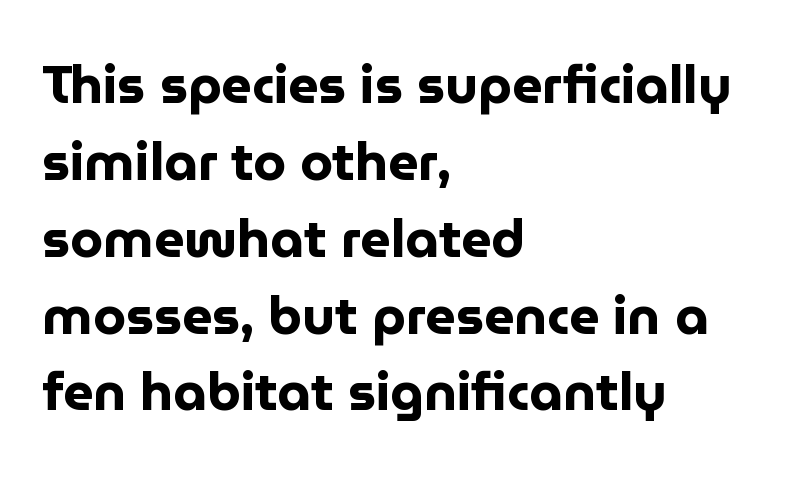
Q: Is the text bold? A: Yes.
Q: Is the text italic (slanted)? A: No, it is upright.
Q: Is the typeface a serif or a sans-serif typeface? A: Sans-serif.
Q: Is the text underlined? A: No.
Q: How is the paragraph aligned? A: Left-aligned.
Q: Is the spacing between letters normal or unusually wide? A: Normal.
Q: Is the spacing between lines tight, normal or loose? A: Normal.
Q: Width (condensed, normal, or wide)? A: Normal.
Q: Stroke contrast? A: Low.
Q: x-height? A: Medium.
Q: Monospaced? A: No.
